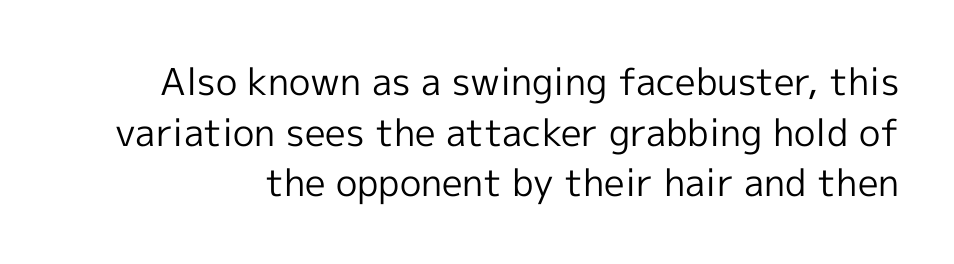
{"serif": "no", "italic": "no", "bold": "no", "weight": "regular", "width": "normal", "x_height": "medium", "monospaced": "no", "underline": "no", "line_spacing": "normal", "line_spacing_ratio": 1.37, "letter_spacing": "normal", "letter_spacing_em": 0.0, "glyph_px": 37}
